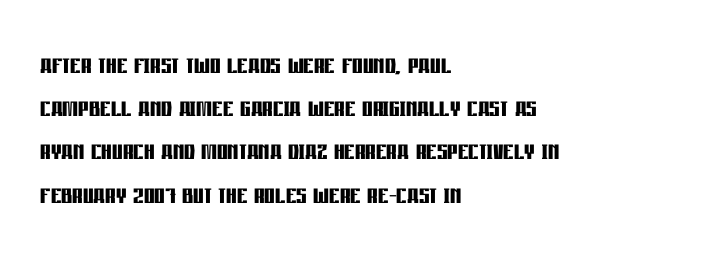
Q: Is the text bold? A: Yes.
Q: Is the text italic (slanted)? A: No, it is upright.
Q: Is the typeface a serif or a sans-serif typeface? A: Sans-serif.
Q: Is the text underlined? A: No.
Q: How is the paragraph aligned? A: Left-aligned.
Q: Is the spacing between letters normal or unusually wide? A: Normal.
Q: Is the spacing between lines tight, normal or loose? A: Normal.
Q: Width (condensed, normal, or wide)? A: Condensed.
Q: Stroke contrast? A: Low.
Q: x-height? A: Large.
Q: Monospaced? A: No.
